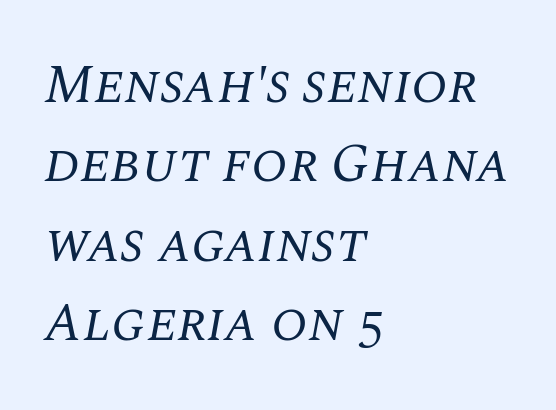
Q: Is the text bold? A: No.
Q: Is the text italic (slanted)? A: Yes, it leans right by about 10 degrees.
Q: Is the typeface a serif or a sans-serif typeface? A: Serif.
Q: Is the text underlined? A: No.
Q: How is the paragraph aligned? A: Left-aligned.
Q: Is the spacing between letters normal or unusually wide? A: Normal.
Q: Is the spacing between lines tight, normal or loose? A: Normal.
Q: Width (condensed, normal, or wide)? A: Normal.
Q: Stroke contrast? A: Medium.
Q: x-height? A: Large.
Q: Monospaced? A: No.
